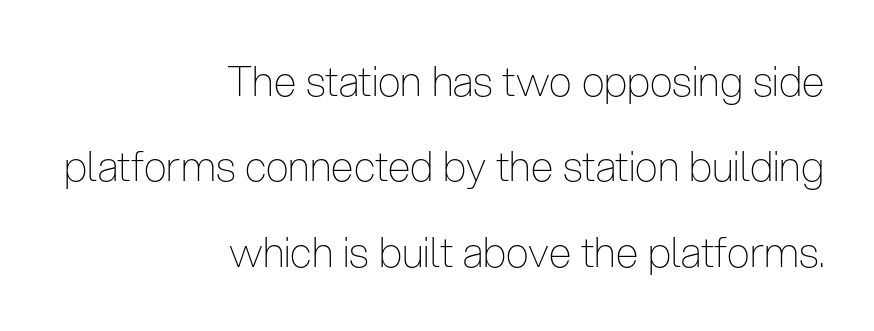
The font family rendered here belongs to the sans-serif group. The rendering uses natural spacing where letterforms have individual widths. A flush-right, rag-left setting is used for this passage. The letters look calm and open, with moderate or lighter stems.
